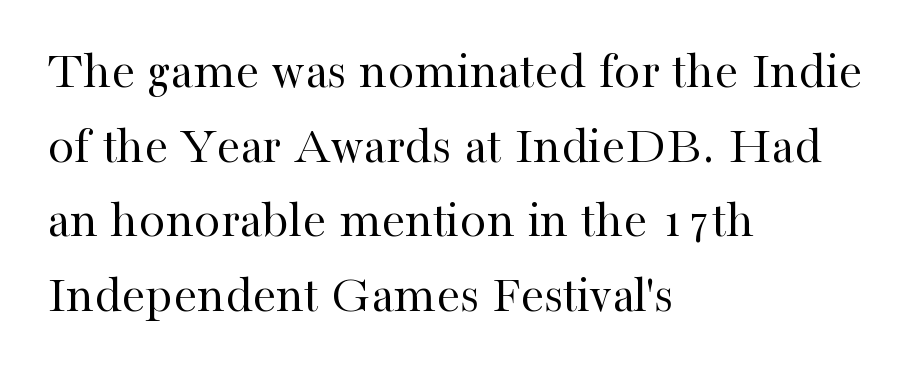
{"serif": "yes", "italic": "no", "bold": "no", "weight": "regular", "width": "normal", "stroke_contrast": "high", "x_height": "medium", "monospaced": "no", "underline": "no", "align": "left", "line_spacing": "normal", "line_spacing_ratio": 1.41, "letter_spacing": "normal", "letter_spacing_em": 0.0, "glyph_px": 53}
